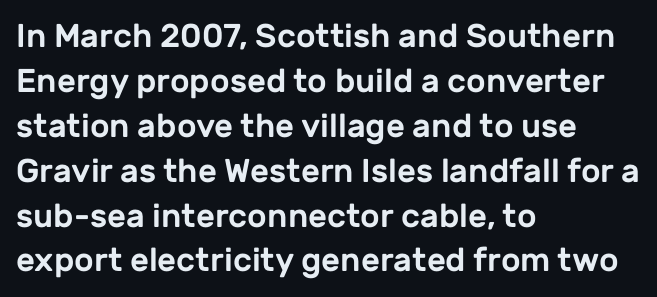
Q: Is the text italic (slanted)? A: No, it is upright.
Q: Is the typeface a serif or a sans-serif typeface? A: Sans-serif.
Q: Is the text underlined? A: No.
Q: How is the paragraph aligned? A: Left-aligned.
Q: Is the spacing between letters normal or unusually wide? A: Normal.
Q: Is the spacing between lines tight, normal or loose? A: Normal.
Q: Width (condensed, normal, or wide)? A: Normal.
Q: Stroke contrast? A: Low.
Q: x-height? A: Medium.
Q: Monospaced? A: No.
